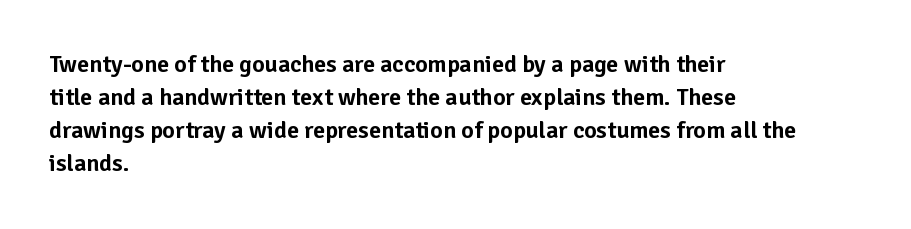
Q: Is the text italic (slanted)? A: No, it is upright.
Q: Is the text underlined? A: No.
Q: How is the paragraph aligned? A: Left-aligned.
Q: Is the spacing between letters normal or unusually wide? A: Normal.
Q: Is the spacing between lines tight, normal or loose? A: Normal.
